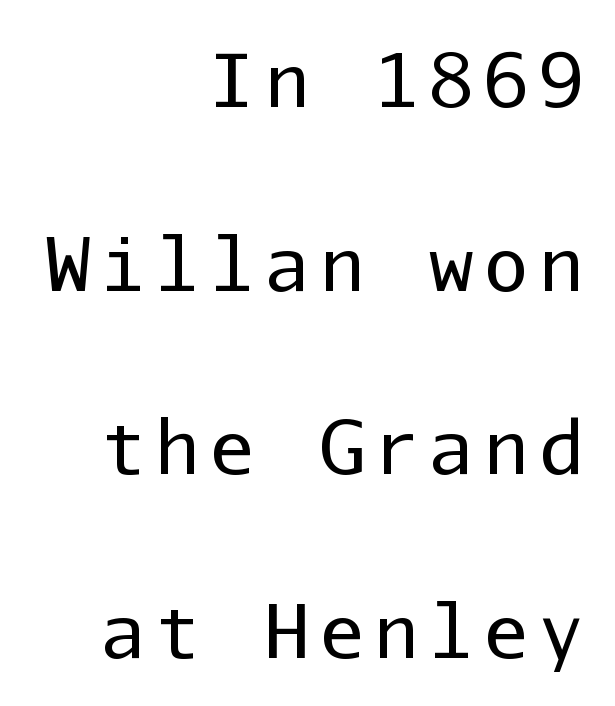
{"serif": "no", "italic": "no", "bold": "no", "weight": "regular", "width": "normal", "stroke_contrast": "low", "x_height": "medium", "monospaced": "yes", "underline": "no", "align": "right", "line_spacing": "loose", "line_spacing_ratio": 2.48, "glyph_px": 74}
